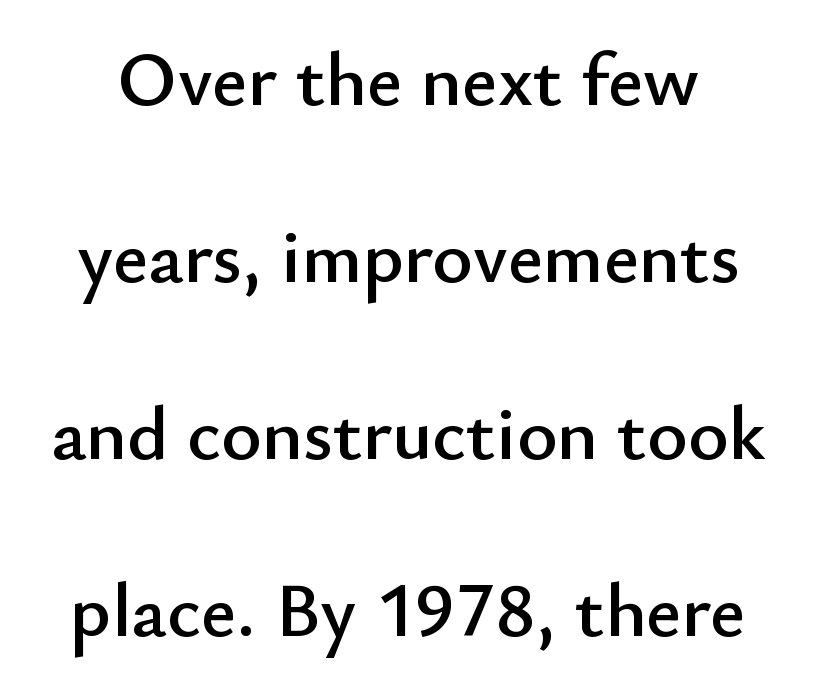
The type is set solid horizontally, with unmodified tracking. Just letters on the line, the space beneath them empty. Notice the wide empty band between every row — that's loose leading. Does the type have serifs? No, each stem ends abruptly. This is roman type, the default non-slanted kind.
